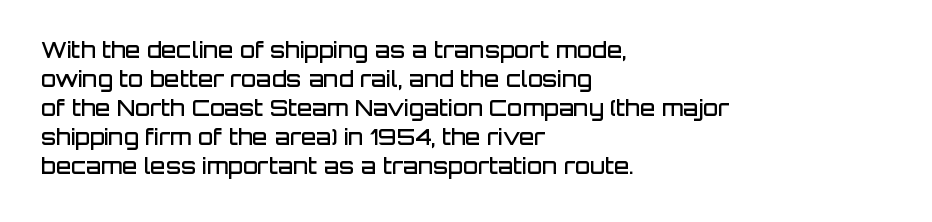
Q: Is the text bold? A: Semi-bold.
Q: Is the text italic (slanted)? A: No, it is upright.
Q: Is the text underlined? A: No.
Q: How is the paragraph aligned? A: Left-aligned.
Q: Is the spacing between letters normal or unusually wide? A: Normal.
Q: Is the spacing between lines tight, normal or loose? A: Normal.
